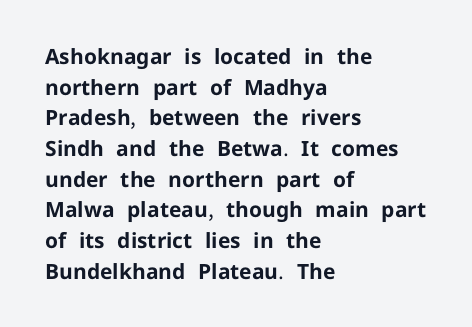
Q: Is the text bold? A: Yes.
Q: Is the text italic (slanted)? A: No, it is upright.
Q: Is the text underlined? A: No.
Q: How is the paragraph aligned? A: Left-aligned.
Q: Is the spacing between letters normal or unusually wide? A: Normal.
Q: Is the spacing between lines tight, normal or loose? A: Normal.
